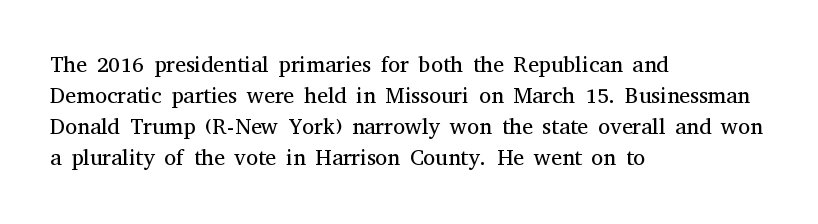
Q: Is the text bold? A: No.
Q: Is the text italic (slanted)? A: No, it is upright.
Q: Is the text underlined? A: No.
Q: How is the paragraph aligned? A: Left-aligned.
Q: Is the spacing between letters normal or unusually wide? A: Normal.
Q: Is the spacing between lines tight, normal or loose? A: Normal.
